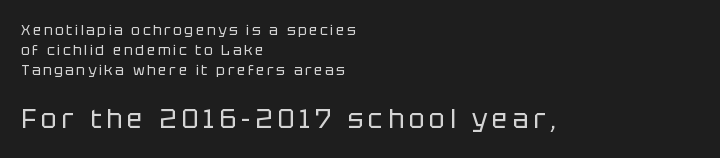
Reading top to bottom, the characters get bigger at the block break. The gap between lines stays unmarked. The paragraph has a hard left edge and a soft right edge. Summary of vertical rhythm: regular, with standard interline spacing. The cut favours lightness, reaching ordinary text weight at its darkest. It's the straight-up-and-down kind of type.
